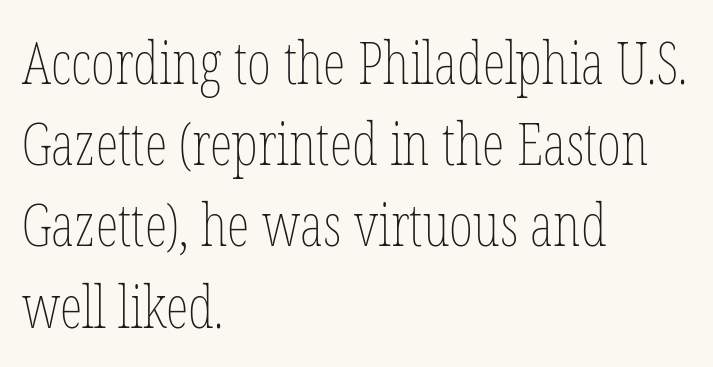
The image shows 58 px thin, condensed type, upright; set left-aligned, normal line spacing (1.4x), normal letter spacing, not underlined; low stroke contrast and a medium x-height.
